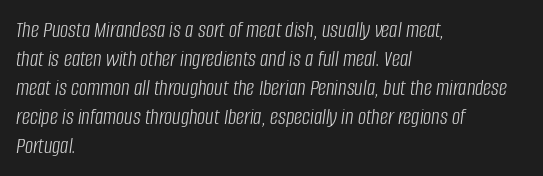
{"italic": "yes", "lean": "right", "slant_degrees": 8, "bold": "no", "underline": "no", "align": "left", "line_spacing": "normal", "line_spacing_ratio": 1.26, "letter_spacing": "normal", "letter_spacing_em": 0.0, "glyph_px": 23}
